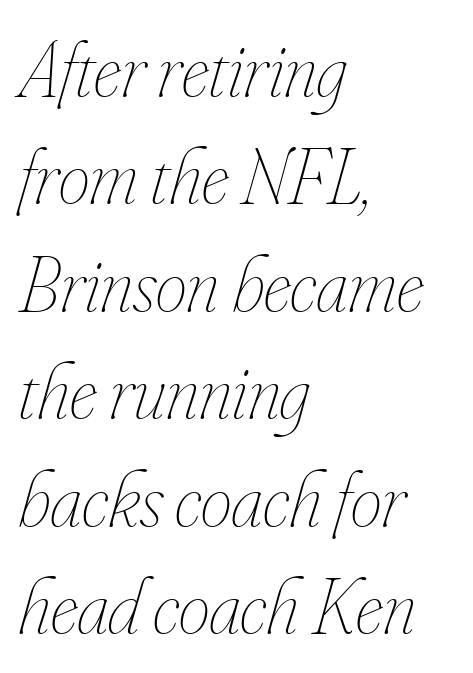
Students, observe: this is what conventionally led text looks like. It's the slanting kind of type. Stem width sits at or under what a default text font uses. The gaps between neighbouring characters are ordinary and unremarkable. A student would call this left alignment; a typographer would say flush left, rag right. A typesetter would call this proportional, since set widths differ per character.
